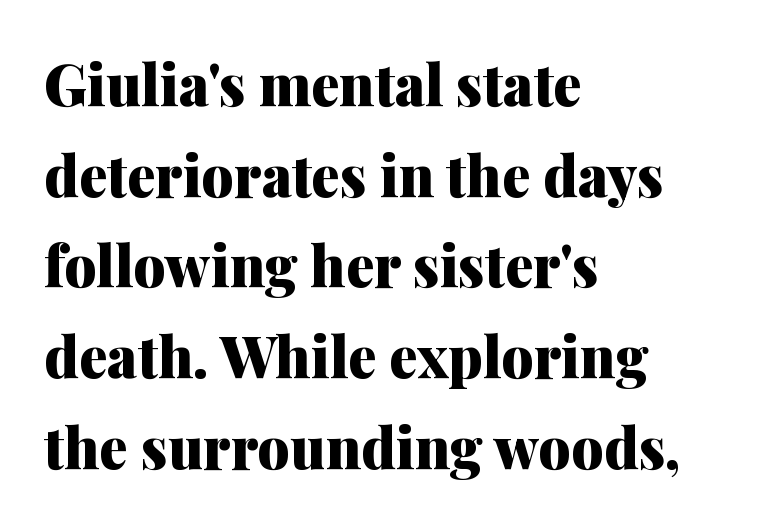
{"serif": "yes", "italic": "no", "bold": "yes", "weight": "heavy", "width": "normal", "stroke_contrast": "medium", "x_height": "medium", "monospaced": "no", "underline": "no", "align": "left", "line_spacing": "normal", "line_spacing_ratio": 1.59, "letter_spacing": "normal", "letter_spacing_em": 0.0, "glyph_px": 57}
